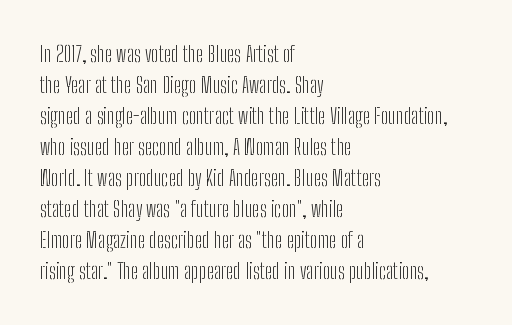
The words here are not underlined. Default kerning and tracking; the words read as compact shapes. The paragraph shown leans on its left margin. Posture: straight, roman, zero tilt. Vertical stems look standard width or narrower in stroke. Vertical spacing — default.
